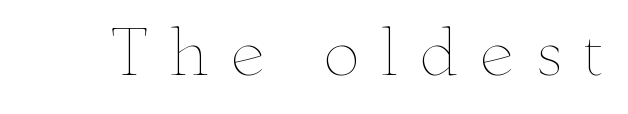
Weight: not bold — regular or lighter. Designer's note — italics off, roman on. Just letters on the line, the space beneath them empty. Is this a fixed-width face? No — the glyphs have proportional, varying widths. Look at the tracking — it's clearly loosened, letters drifting apart.
